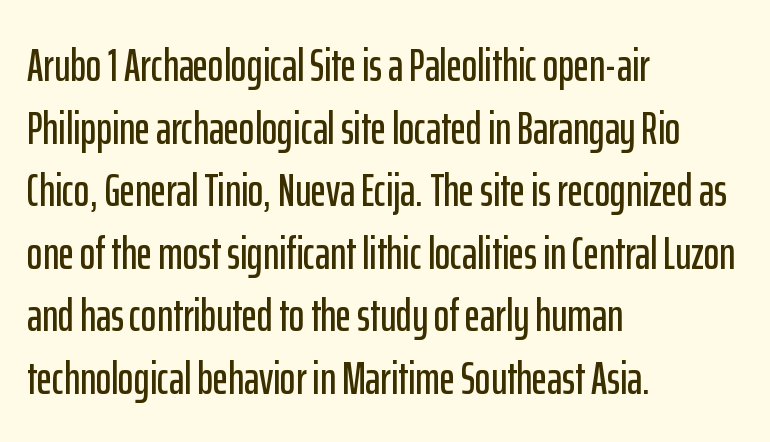
{"serif": "no", "italic": "no", "width": "condensed", "stroke_contrast": "low", "x_height": "medium", "monospaced": "no", "underline": "no", "align": "left", "line_spacing": "normal", "line_spacing_ratio": 1.33, "letter_spacing": "normal", "letter_spacing_em": 0.0, "glyph_px": 47}
